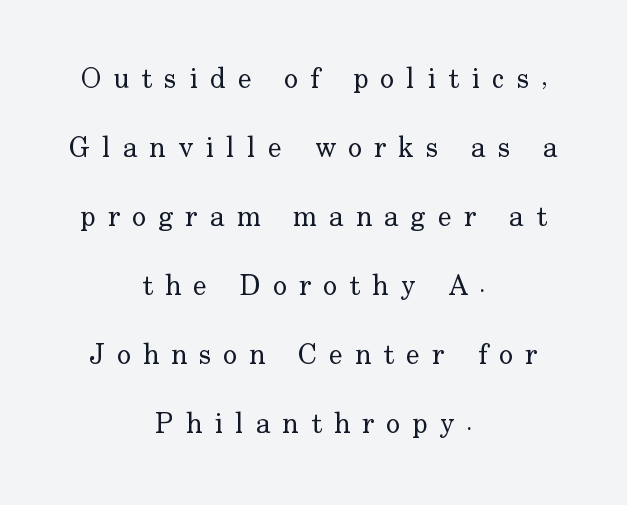
Has an underline been added? It has not. I'd call this a serif setting — the letters wear small feet. Is there any slant? The stems are plumb. Between one letter and the next there's a generous, obvious gap. Weight: not bold — regular or lighter.
